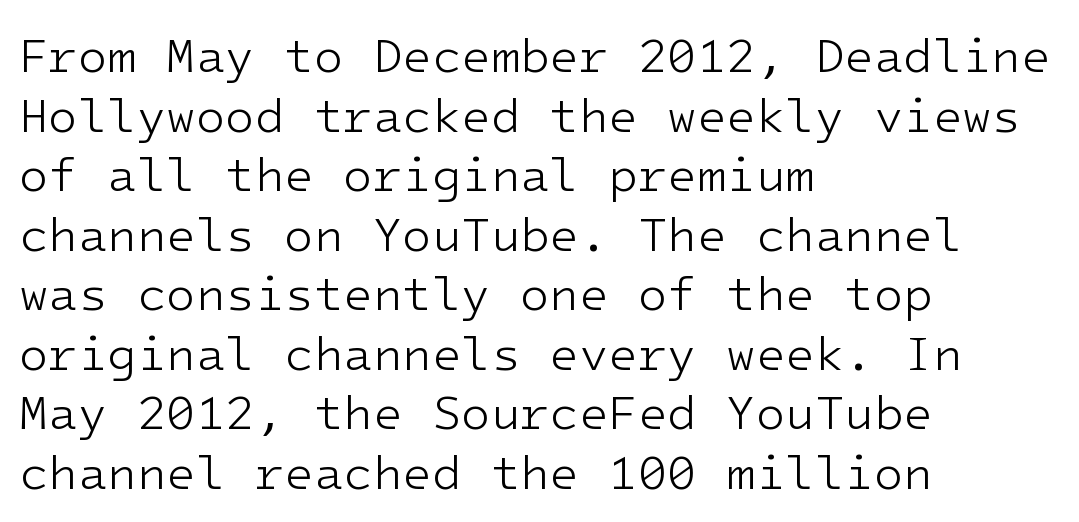
Q: Is the text bold? A: No.
Q: Is the text italic (slanted)? A: No, it is upright.
Q: Is the typeface a serif or a sans-serif typeface? A: Sans-serif.
Q: Is the text underlined? A: No.
Q: How is the paragraph aligned? A: Left-aligned.
Q: Is the spacing between letters normal or unusually wide? A: Normal.
Q: Width (condensed, normal, or wide)? A: Normal.
Q: Stroke contrast? A: Low.
Q: x-height? A: Medium.
